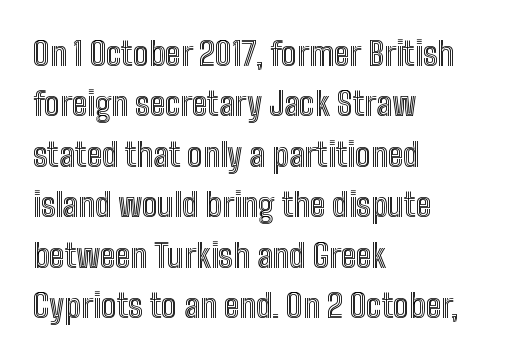
{"italic": "no", "width": "condensed", "x_height": "medium", "monospaced": "no", "underline": "no", "align": "left", "line_spacing": "normal", "line_spacing_ratio": 1.53, "letter_spacing": "normal", "letter_spacing_em": 0.0, "glyph_px": 33}
